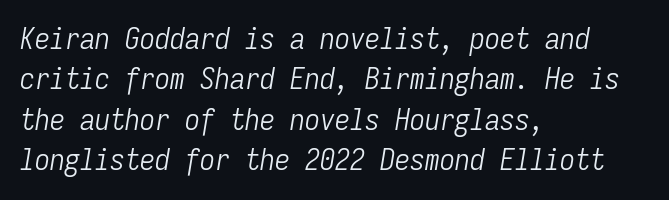
The image shows 30 px light, condensed type, italic (leaning right), monospaced; set left-aligned, normal line spacing (1.35x), normal letter spacing, not underlined; low stroke contrast and a medium x-height.
